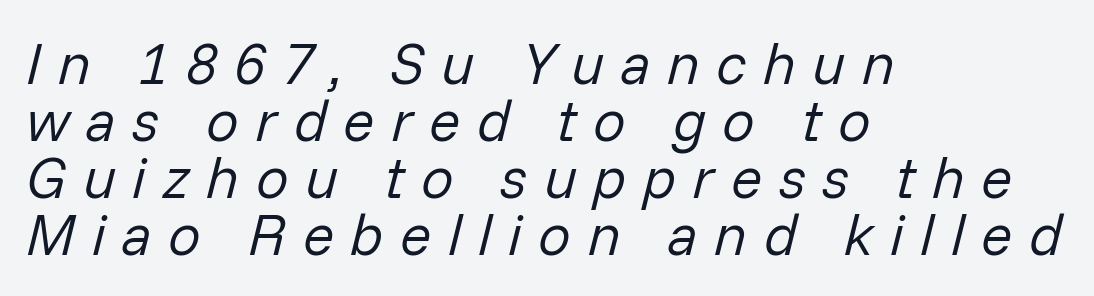
{"italic": "yes", "lean": "right", "slant_degrees": 14, "bold": "no", "weight": "regular", "width": "normal", "stroke_contrast": "low", "x_height": "medium", "monospaced": "no", "underline": "no", "align": "left", "line_spacing": "tight", "line_spacing_ratio": 0.98, "letter_spacing": "wide", "letter_spacing_em": 0.28, "glyph_px": 58}
